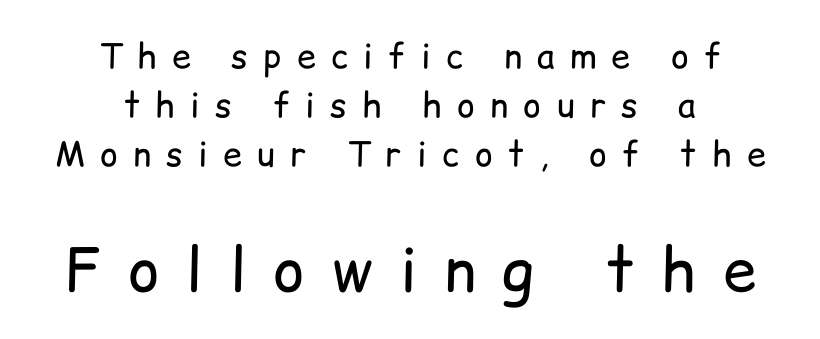
Q: Is the text bold? A: No.
Q: Is the text italic (slanted)? A: No, it is upright.
Q: Is the typeface a serif or a sans-serif typeface? A: Sans-serif.
Q: Is the text underlined? A: No.
Q: How is the paragraph aligned? A: Centered.
Q: Is the spacing between letters normal or unusually wide? A: Unusually wide.
Q: Is the spacing between lines tight, normal or loose? A: Normal.
Q: Which block of text is set in a larger size, the first (top) or the second (bottom)? A: The second (bottom) one.
Q: Width (condensed, normal, or wide)? A: Normal.
Q: Stroke contrast? A: Low.
Q: x-height? A: Medium.
Q: Monospaced? A: No.
